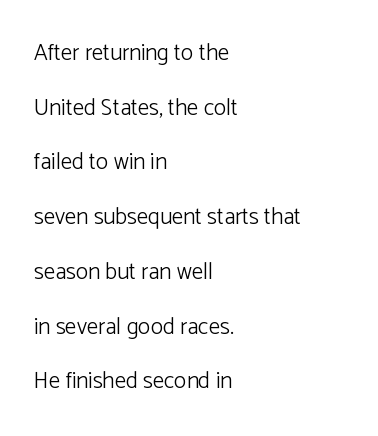
{"italic": "no", "bold": "no", "underline": "no", "align": "left", "line_spacing": "loose", "line_spacing_ratio": 2.38, "letter_spacing": "normal", "letter_spacing_em": 0.0, "glyph_px": 23}
